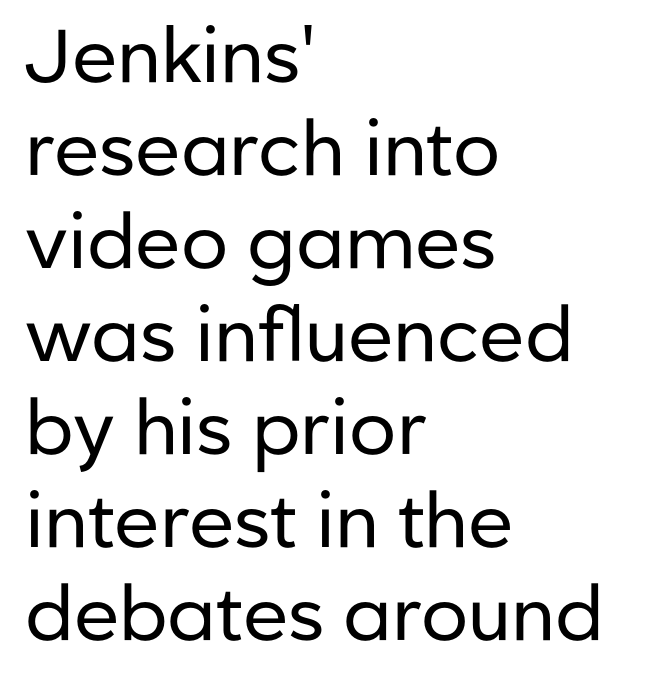
{"serif": "no", "italic": "no", "bold": "no", "weight": "regular", "width": "normal", "stroke_contrast": "low", "x_height": "medium", "monospaced": "no", "underline": "no", "align": "left", "line_spacing_ratio": 1.24, "letter_spacing": "normal", "letter_spacing_em": 0.0, "glyph_px": 75}
